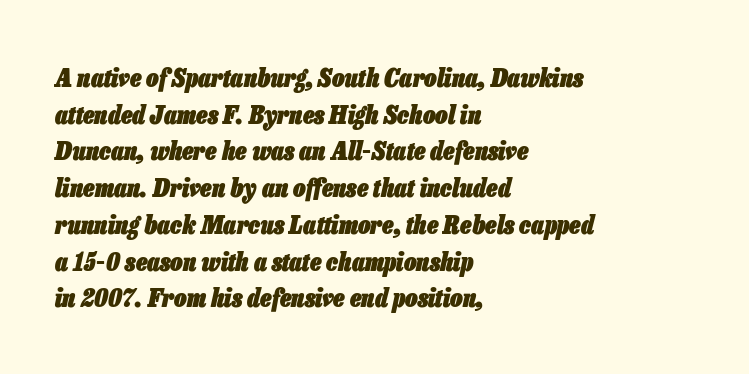
Q: Is the text bold? A: Yes.
Q: Is the text italic (slanted)? A: Yes, it leans right by about 13 degrees.
Q: Is the text underlined? A: No.
Q: How is the paragraph aligned? A: Left-aligned.
Q: Is the spacing between letters normal or unusually wide? A: Normal.
Q: Is the spacing between lines tight, normal or loose? A: Normal.
